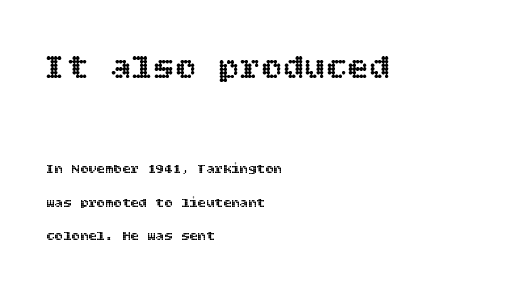
{"italic": "no", "width": "normal", "x_height": "large", "underline": "no", "align": "left", "line_spacing": "loose", "line_spacing_ratio": 2.38, "letter_spacing": "normal", "letter_spacing_em": 0.0, "larger_block": "first", "size_ratio": 2.57, "glyph_px": 36}
